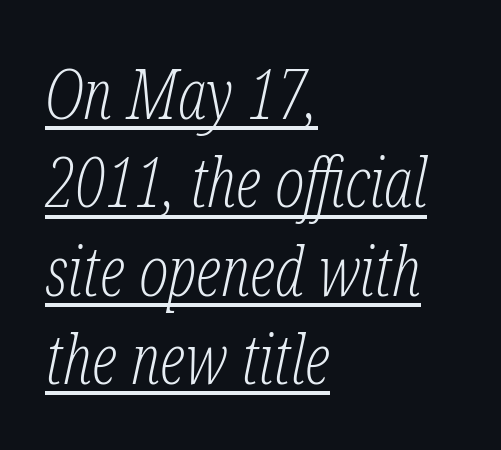
{"serif": "yes", "italic": "yes", "lean": "right", "slant_degrees": 12, "bold": "no", "weight": "light", "width": "condensed", "stroke_contrast": "low", "x_height": "medium", "monospaced": "no", "underline": "yes", "align": "left", "line_spacing": "normal", "line_spacing_ratio": 1.28, "letter_spacing": "normal", "letter_spacing_em": 0.0, "glyph_px": 69}
